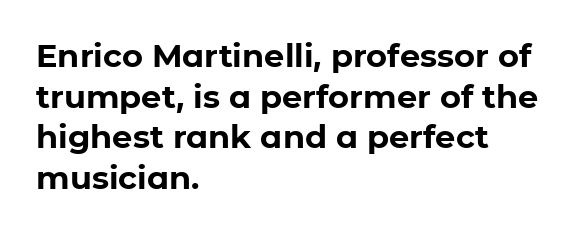
The image shows 32 px bold sans-serif type, upright; set left-aligned, normal line spacing (1.27x), normal letter spacing, not underlined; low stroke contrast and a medium x-height.
